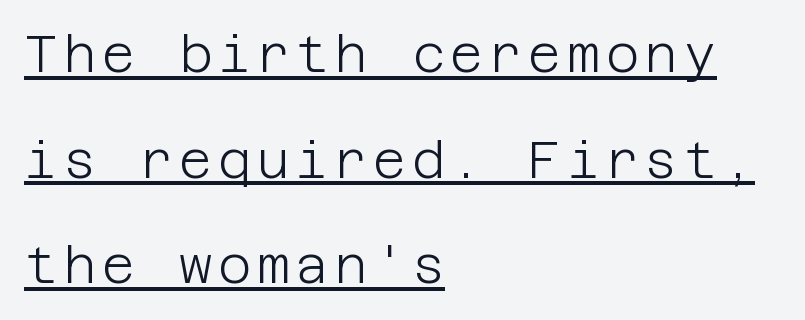
Where is the straight margin? On the left. Note: no serifs on the glyphs. The passage shown stacks its lines with a broad gap. Is the stroke heavy? The answer is a plain regular-or-lighter. The font's upright variant was chosen for this text.
